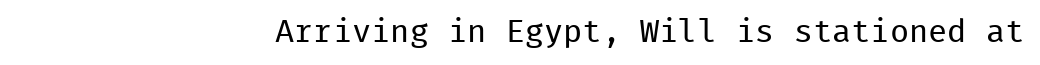
You could call the tracking neutral — neither tight nor loose. Counters stay open thanks to moderate or lighter strokes. Ascenders rise straight up at ninety degrees. Which margin do the lines hug? The right one — the left edge is uneven. This rendering employs a face without finishing strokes, i.e., a sans-serif.
